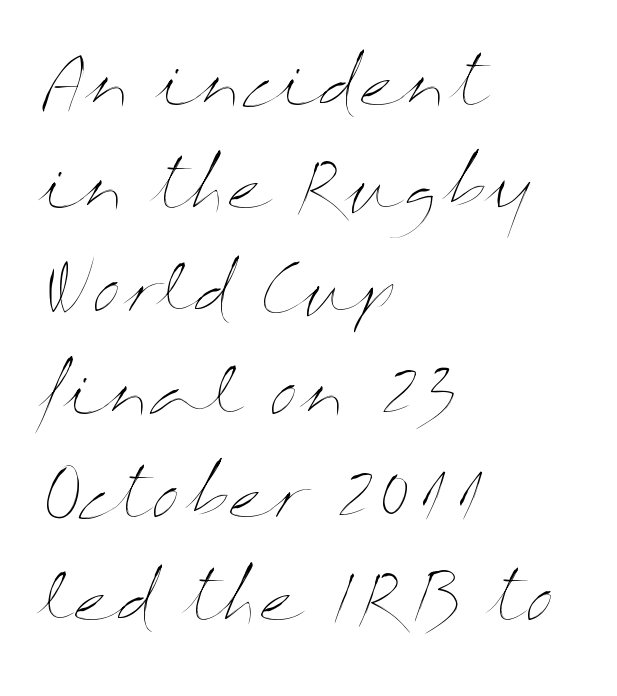
{"bold": "no", "weight": "thin", "width": "wide", "stroke_contrast": "medium", "x_height": "medium", "monospaced": "no", "underline": "no", "align": "left", "line_spacing": "normal", "line_spacing_ratio": 1.56, "letter_spacing": "normal", "letter_spacing_em": 0.0, "glyph_px": 66}
